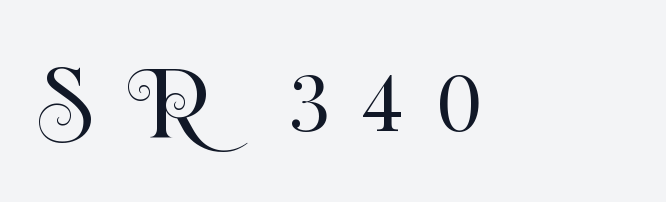
The image shows 78 px regular-weight type, upright; set unusually wide letter spacing (+0.4 em), not underlined; medium stroke contrast and a small x-height.
